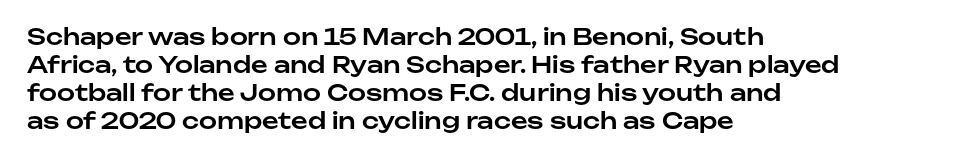
Look at the tracking — it's just the regular setting, nothing added. Caption: multi-line text, flush left, ragged right. Notice how the stems are strictly vertical — no italics here. A clean baseline with only descenders dipping below it.
